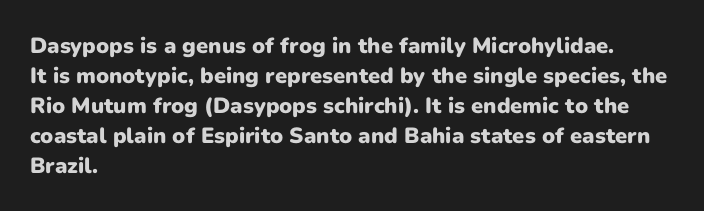
Italic: no, the glyphs are upright roman. Standard letterfit; no display-style spreading of the glyphs. Glance below the letters and you will spot only blank space. Its strokes are broad and dark, the hallmark of bold type.
